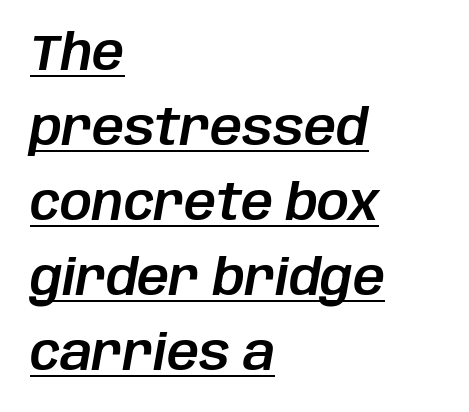
The image shows 50 px text type, italic (leaning right); set left-aligned, normal line spacing (1.5x), normal letter spacing, underlined; low stroke contrast and a large x-height.
